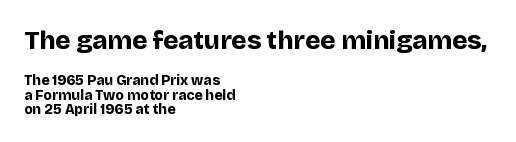
Caption: multi-line text, flush left, ragged right. Plenty of ink on the page — the face is bold. Anything drawn beneath the words? Only blank space. Observe the ordinary spacing: letters are neighbours, not strangers. This is the regular roman posture of the typeface. The more generous point size was reserved for the upper chunk.
